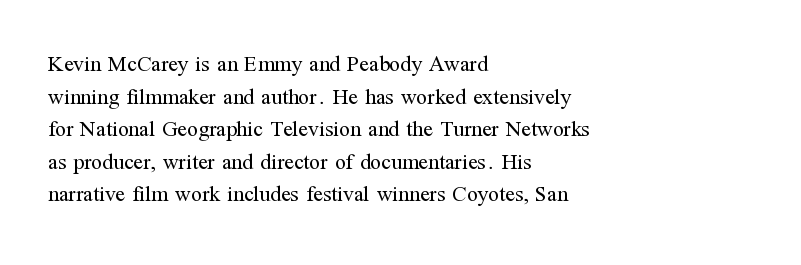
Rows of type keep a routine distance in the vertical direction. The space beneath each line is pristine and unruled. Which margin do the lines hug? The left one — the right edge is uneven. The letterforms sit shoulder to shoulder at normal distance.
